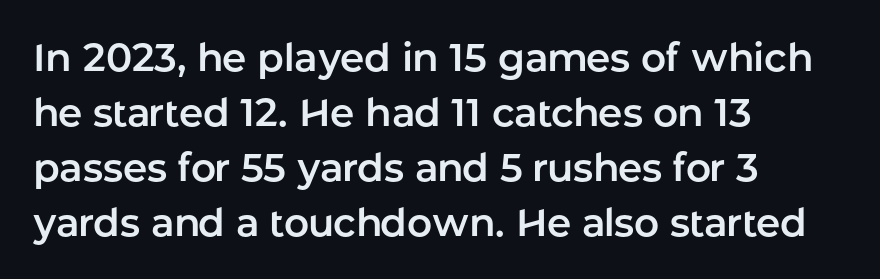
Note the varied advance widths — an 'i' is clearly narrower than an 'm'. The letterforms sit shoulder to shoulder at normal distance. Compared with a centered layout, this one pins lines to the left instead. The words here are not underlined.
